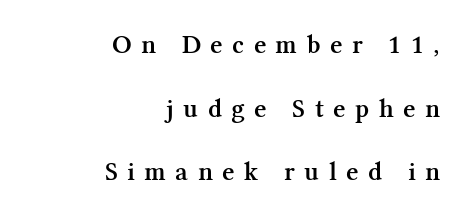
Q: Is the text bold? A: Semi-bold.
Q: Is the text italic (slanted)? A: No, it is upright.
Q: Is the text underlined? A: No.
Q: How is the paragraph aligned? A: Right-aligned.
Q: Is the spacing between letters normal or unusually wide? A: Unusually wide.
Q: Is the spacing between lines tight, normal or loose? A: Loose.
